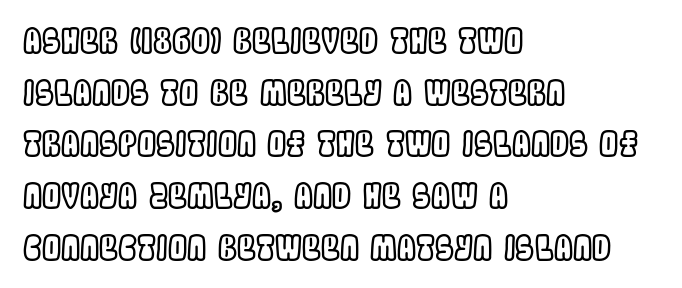
When letters stand straight like this, we call the style roman or upright. The specimen omits any rule beneath the text block's lines. Notice how the passage keeps a crisp vertical edge on the left only. Varying glyph widths throughout — classic text-font behaviour. The rendering keeps characters at their native spacing. One glance says typical: line gaps are just what's usual.
